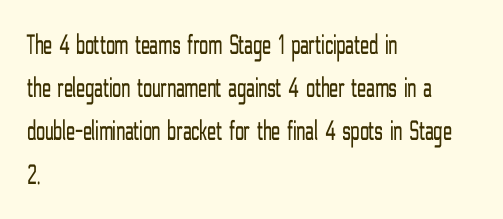
The gaps between neighbouring characters are ordinary and unremarkable. The specimen reads as upright at a glance. The cut favours lightness, reaching ordinary text weight at its darkest. The letters advance in unequal steps, a hallmark of proportional type.
